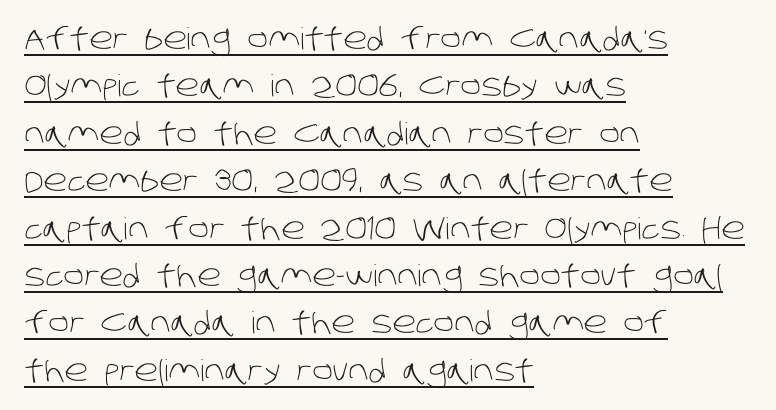
{"serif": "no", "bold": "no", "weight": "light", "width": "normal", "stroke_contrast": "low", "x_height": "large", "monospaced": "no", "underline": "yes", "align": "left", "line_spacing": "normal", "line_spacing_ratio": 1.58, "letter_spacing": "normal", "letter_spacing_em": 0.0, "glyph_px": 30}
